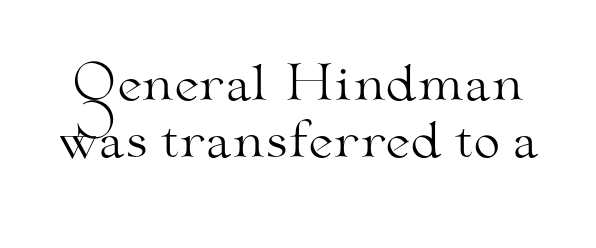
This is serif lettering, the kind often seen in printed books. A quiet, ordinary-to-light weight characterises the typeface. Looks like regular typesetting: each glyph gets only the width it needs. Anything drawn beneath the words? Only blank space.
